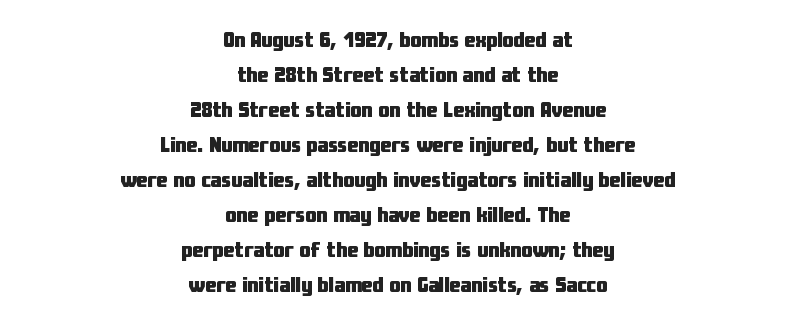
{"italic": "no", "bold": "yes", "underline": "no", "align": "center", "line_spacing": "normal", "line_spacing_ratio": 1.59, "letter_spacing": "normal", "letter_spacing_em": 0.0, "glyph_px": 22}
